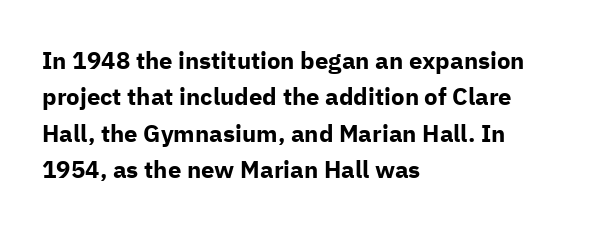
The image shows 24 px bold type, upright; set left-aligned, normal line spacing (1.52x), normal letter spacing, not underlined.
